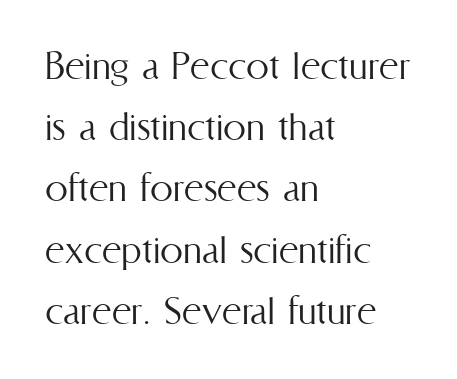
{"italic": "no", "bold": "no", "weight": "light", "width": "condensed", "stroke_contrast": "medium", "x_height": "medium", "monospaced": "no", "underline": "no", "align": "left", "line_spacing": "normal", "line_spacing_ratio": 1.33, "letter_spacing": "normal", "letter_spacing_em": 0.0, "glyph_px": 46}
